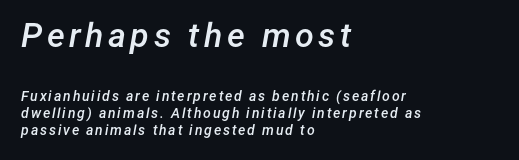
Q: Is the text bold? A: Semi-bold.
Q: Is the text italic (slanted)? A: Yes, it leans right by about 12 degrees.
Q: Is the text underlined? A: No.
Q: How is the paragraph aligned? A: Left-aligned.
Q: Which block of text is set in a larger size, the first (top) or the second (bottom)? A: The first (top) one.
Q: Width (condensed, normal, or wide)? A: Normal.
Q: Stroke contrast? A: Low.
Q: x-height? A: Medium.
Q: Monospaced? A: No.
